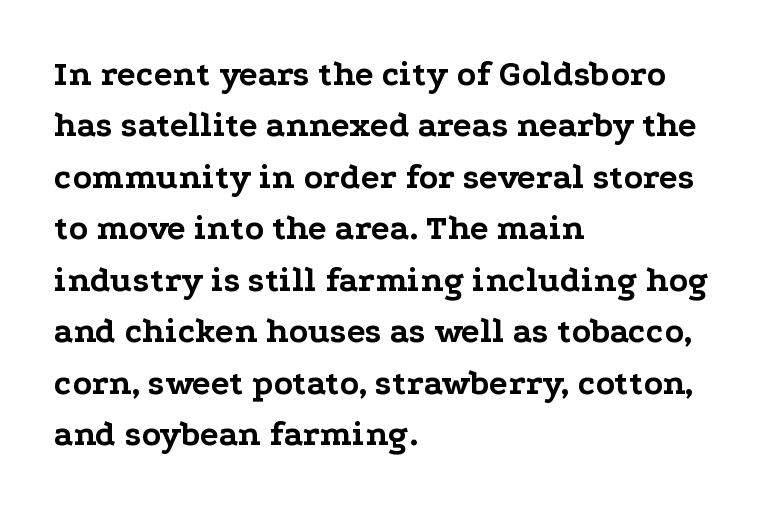
Vertically, the passage feels balanced, rows spaced as you'd expect. Nobody drew a line under any word here. Words appear dense and cohesive because spacing is normal. Note the varied advance widths — an 'i' is clearly narrower than an 'm'.
